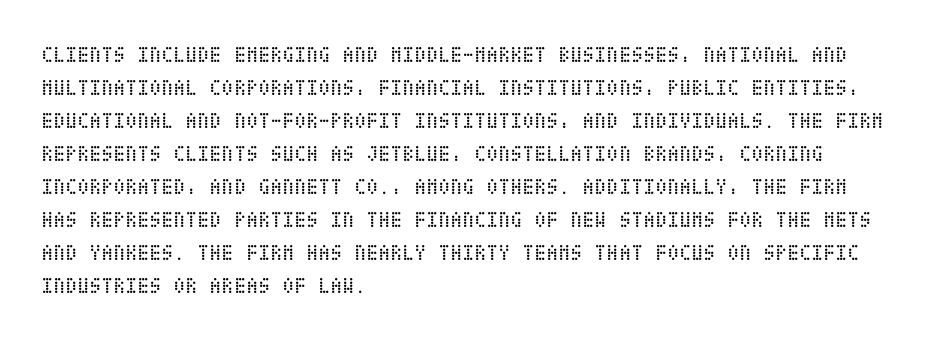
Q: Is the text bold? A: No.
Q: Is the text italic (slanted)? A: No, it is upright.
Q: Is the text underlined? A: No.
Q: How is the paragraph aligned? A: Left-aligned.
Q: Is the spacing between letters normal or unusually wide? A: Normal.
Q: Is the spacing between lines tight, normal or loose? A: Normal.
